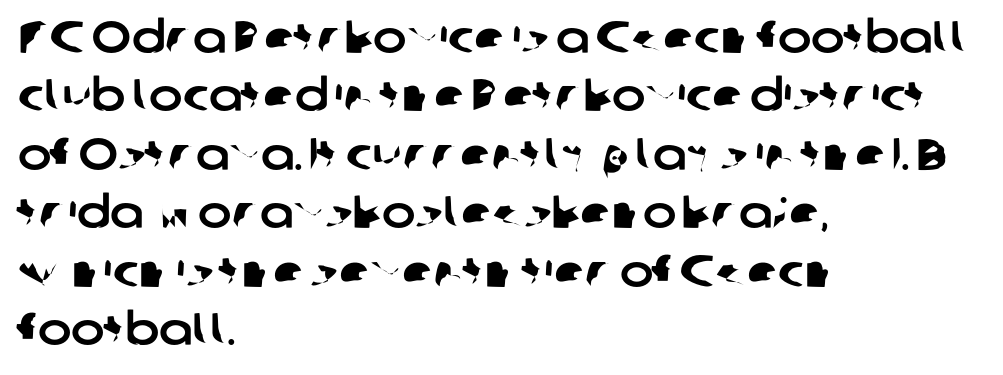
{"serif": "no", "width": "normal", "stroke_contrast": "low", "x_height": "medium", "monospaced": "no", "underline": "no", "align": "left", "line_spacing": "normal", "line_spacing_ratio": 1.3, "letter_spacing": "normal", "letter_spacing_em": 0.0, "glyph_px": 45}
